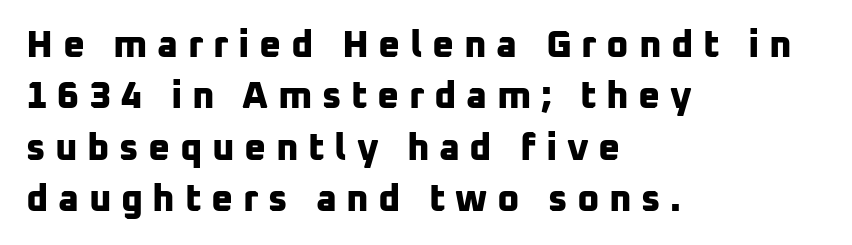
The image shows 38 px bold sans-serif type; set left-aligned, normal line spacing (1.35x), unusually wide letter spacing (+0.25 em), not underlined; low stroke contrast and a medium x-height.
